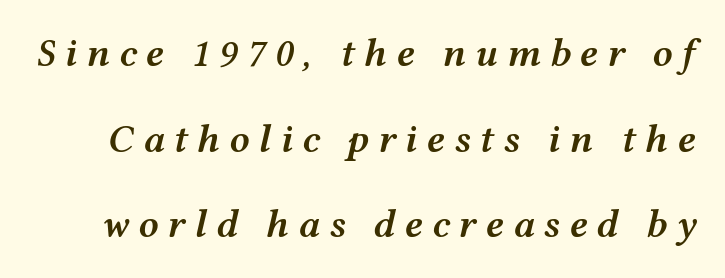
Q: Is the text bold? A: Semi-bold.
Q: Is the text italic (slanted)? A: Yes, it leans right by about 12 degrees.
Q: Is the text underlined? A: No.
Q: Is the spacing between letters normal or unusually wide? A: Unusually wide.
Q: Is the spacing between lines tight, normal or loose? A: Loose.
Q: Width (condensed, normal, or wide)? A: Wide.
Q: Stroke contrast? A: Medium.
Q: x-height? A: Medium.
Q: Monospaced? A: No.
